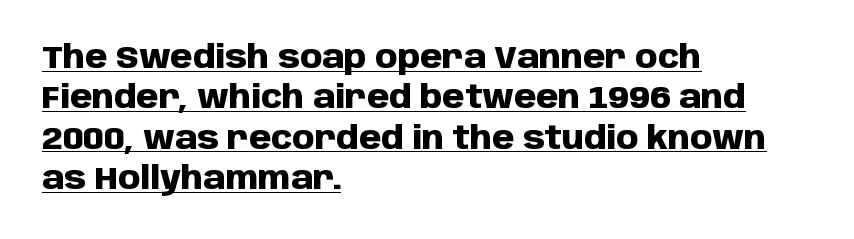
{"serif": "no", "italic": "no", "bold": "yes", "weight": "heavy", "width": "normal", "stroke_contrast": "low", "x_height": "large", "monospaced": "no", "underline": "yes", "align": "left", "line_spacing": "normal", "line_spacing_ratio": 1.26, "letter_spacing": "normal", "letter_spacing_em": 0.0, "glyph_px": 32}
